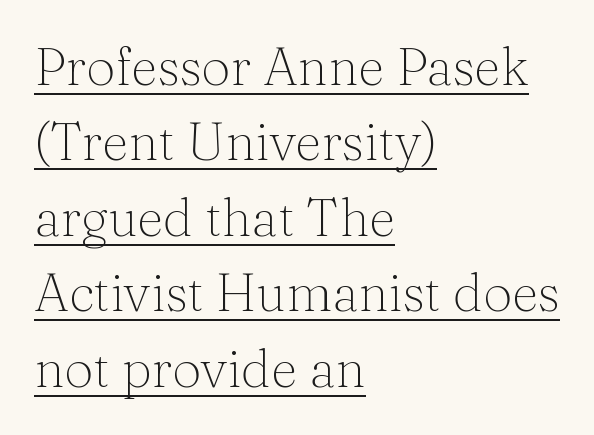
{"serif": "yes", "italic": "no", "bold": "no", "weight": "thin", "width": "normal", "stroke_contrast": "medium", "x_height": "medium", "monospaced": "no", "underline": "yes", "align": "left", "line_spacing": "normal", "line_spacing_ratio": 1.45, "letter_spacing": "normal", "letter_spacing_em": 0.0, "glyph_px": 52}
